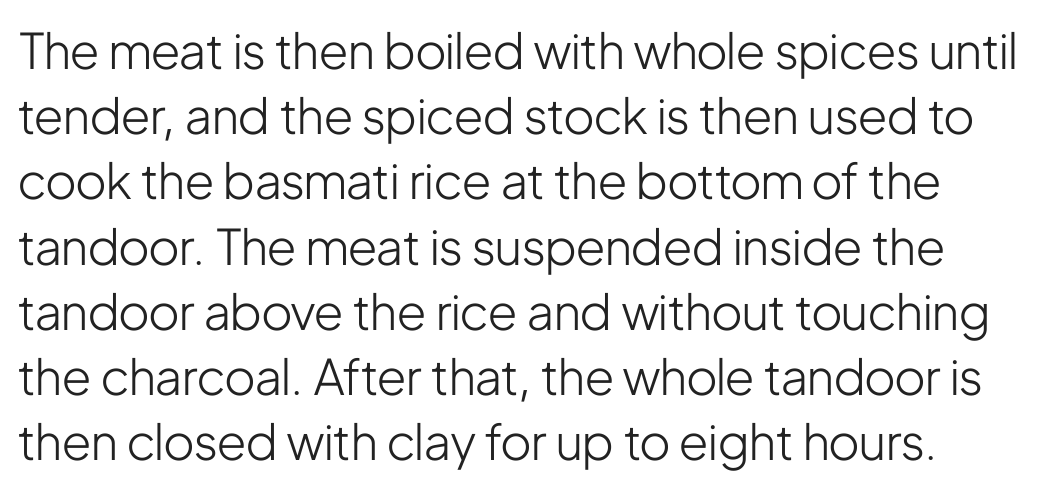
Looks like regular typesetting: each glyph gets only the width it needs. Stroke mass is kept to a normal reading level or below. Does the leading feel generous? No, just average. The specimen omits any rule beneath the text block's lines.
